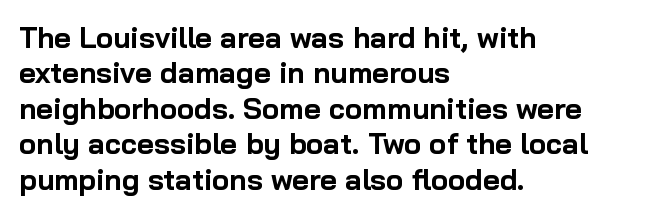
The image shows 29 px bold sans-serif type, upright; set left-aligned, line spacing 1.22x, normal letter spacing, not underlined; low stroke contrast and a medium x-height.
